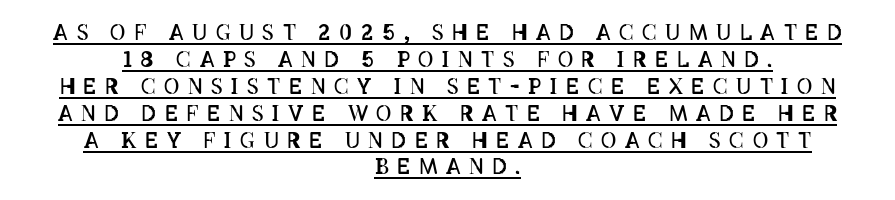
These characters rest on top of a visible drawn line. The tracking reads as deliberately expanded to a designer's eye. Stem width sits at or under what a default text font uses. Line spacing here is normal. The font's upright variant was chosen for this text.
